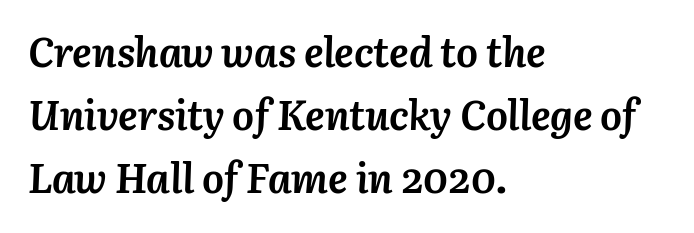
{"italic": "yes", "lean": "right", "slant_degrees": 3, "bold": "yes", "weight": "semibold", "width": "normal", "stroke_contrast": "medium", "x_height": "medium", "monospaced": "no", "underline": "no", "align": "left", "line_spacing": "normal", "line_spacing_ratio": 1.54, "letter_spacing": "normal", "letter_spacing_em": 0.0, "glyph_px": 41}
